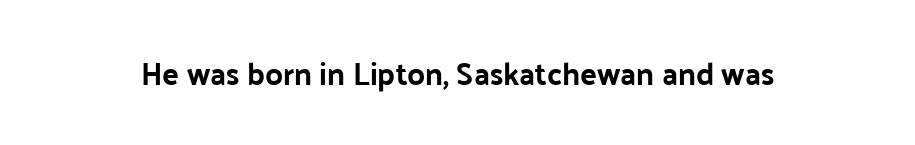
Q: Is the text italic (slanted)? A: No, it is upright.
Q: Is the typeface a serif or a sans-serif typeface? A: Sans-serif.
Q: Is the text underlined? A: No.
Q: Is the spacing between letters normal or unusually wide? A: Normal.
Q: Width (condensed, normal, or wide)? A: Normal.
Q: Stroke contrast? A: Low.
Q: x-height? A: Medium.
Q: Monospaced? A: No.
